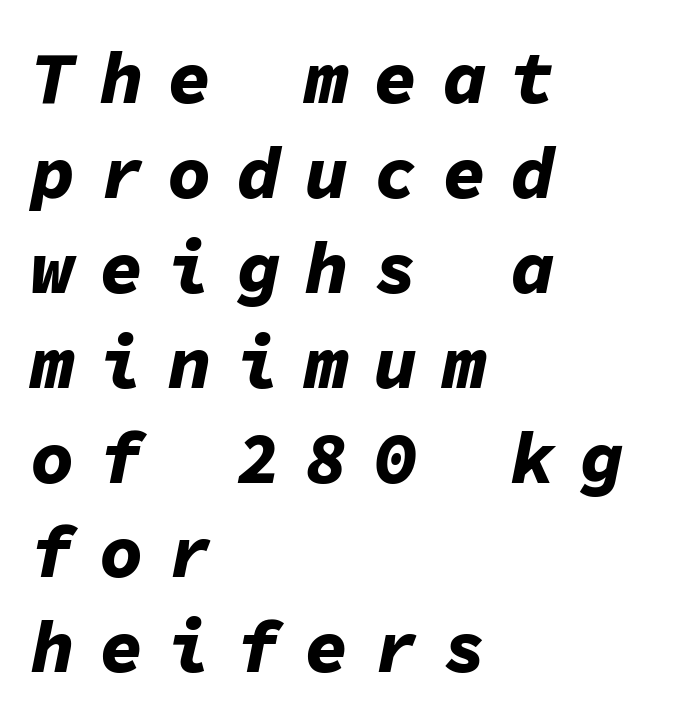
Q: Is the text bold? A: Yes.
Q: Is the text italic (slanted)? A: Yes, it leans right by about 11 degrees.
Q: Is the text underlined? A: No.
Q: How is the paragraph aligned? A: Left-aligned.
Q: Is the spacing between letters normal or unusually wide? A: Unusually wide.
Q: Is the spacing between lines tight, normal or loose? A: Normal.
Q: Width (condensed, normal, or wide)? A: Normal.
Q: Stroke contrast? A: Low.
Q: x-height? A: Medium.
Q: Monospaced? A: Yes.
